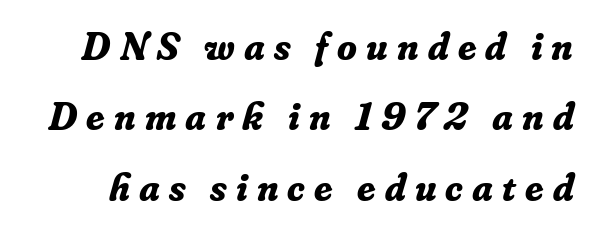
Q: Is the text bold? A: Yes.
Q: Is the text italic (slanted)? A: Yes, it leans right by about 16 degrees.
Q: Is the typeface a serif or a sans-serif typeface? A: Serif.
Q: Is the text underlined? A: No.
Q: Is the spacing between letters normal or unusually wide? A: Unusually wide.
Q: Width (condensed, normal, or wide)? A: Normal.
Q: Stroke contrast? A: Low.
Q: x-height? A: Small.
Q: Monospaced? A: No.
